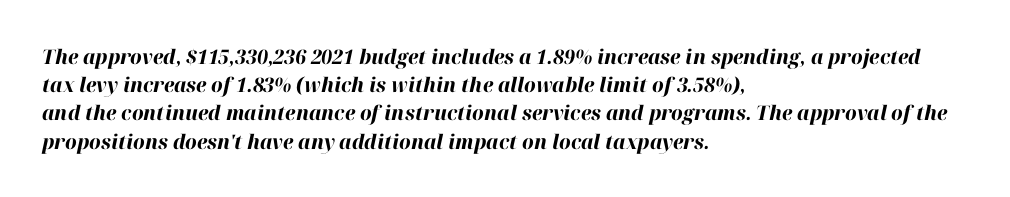
The image shows 20 px bold type, italic (leaning right); set left-aligned, normal line spacing (1.41x), normal letter spacing, not underlined.
